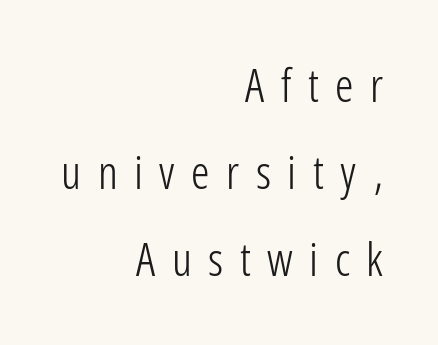
Q: Is the text bold? A: No.
Q: Is the text italic (slanted)? A: No, it is upright.
Q: Is the typeface a serif or a sans-serif typeface? A: Sans-serif.
Q: Is the text underlined? A: No.
Q: How is the paragraph aligned? A: Right-aligned.
Q: Is the spacing between letters normal or unusually wide? A: Unusually wide.
Q: Width (condensed, normal, or wide)? A: Condensed.
Q: Stroke contrast? A: Low.
Q: x-height? A: Medium.
Q: Monospaced? A: No.
